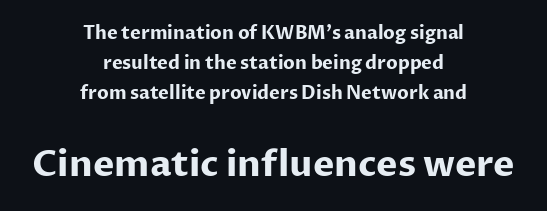
Unlike a traditional serif, this face leaves its strokes unadorned. Notice how the stems are strictly vertical — no italics here. The letters sit at their default tracking, neither squeezed nor spread. These lines are rendered in a variable-pitch font. Leading: standard.
